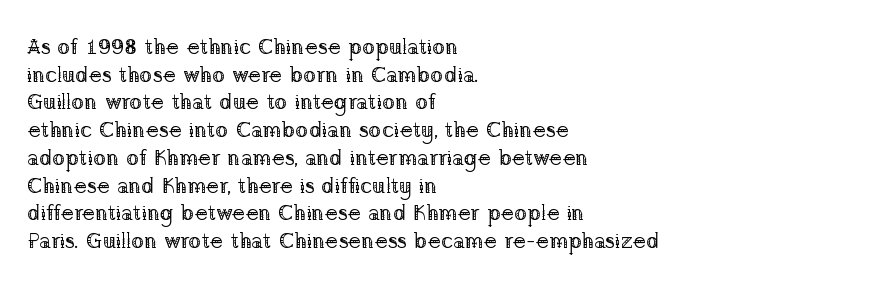
Q: Is the text bold? A: No.
Q: Is the text italic (slanted)? A: No, it is upright.
Q: Is the text underlined? A: No.
Q: How is the paragraph aligned? A: Left-aligned.
Q: Is the spacing between letters normal or unusually wide? A: Normal.
Q: Is the spacing between lines tight, normal or loose? A: Normal.
